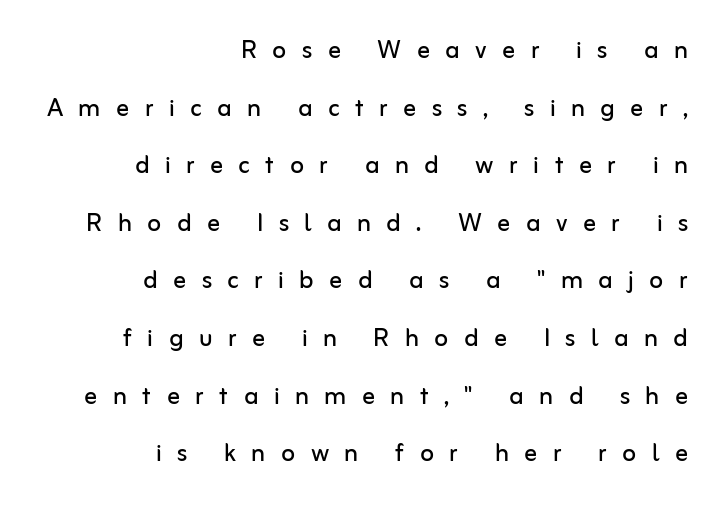
The image shows 32 px regular-weight sans-serif type, upright; set right-aligned, line spacing 1.8x, unusually wide letter spacing (+0.48 em), not underlined; low stroke contrast and a medium x-height.
